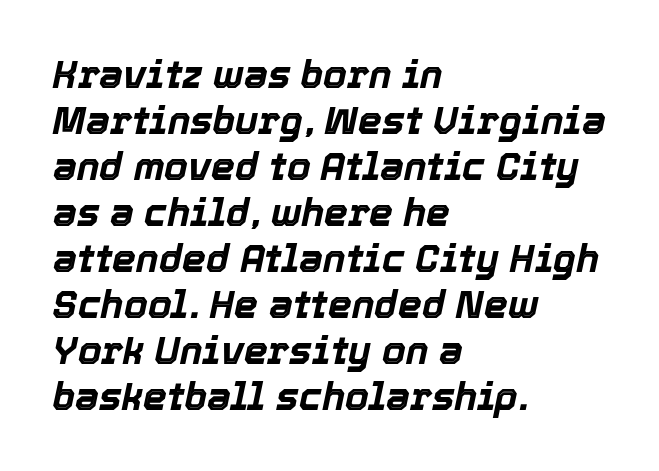
Q: Is the text bold? A: Yes.
Q: Is the text italic (slanted)? A: Yes, it leans right by about 12 degrees.
Q: Is the text underlined? A: No.
Q: How is the paragraph aligned? A: Left-aligned.
Q: Is the spacing between letters normal or unusually wide? A: Normal.
Q: Width (condensed, normal, or wide)? A: Normal.
Q: x-height? A: Medium.
Q: Monospaced? A: No.
